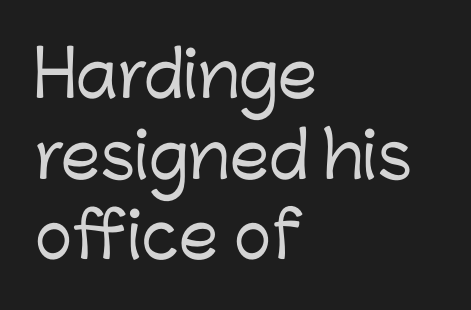
Q: Is the text italic (slanted)? A: No, it is upright.
Q: Is the typeface a serif or a sans-serif typeface? A: Sans-serif.
Q: Is the text underlined? A: No.
Q: How is the paragraph aligned? A: Left-aligned.
Q: Is the spacing between letters normal or unusually wide? A: Normal.
Q: Is the spacing between lines tight, normal or loose? A: Normal.
Q: Width (condensed, normal, or wide)? A: Normal.
Q: Stroke contrast? A: Low.
Q: x-height? A: Medium.
Q: Monospaced? A: No.
